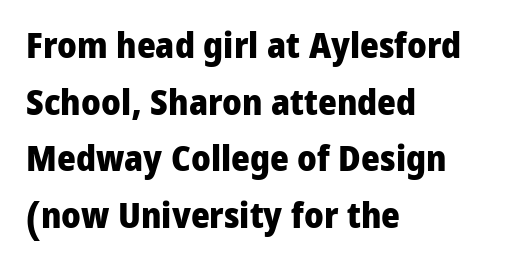
Do the letters lean? They stand straight. Typographically, this falls in the sans-serif category. This sample keeps an unexceptional amount of space between lines. Descender tails drop into unmarked territory. You could call the tracking neutral — neither tight nor loose.
